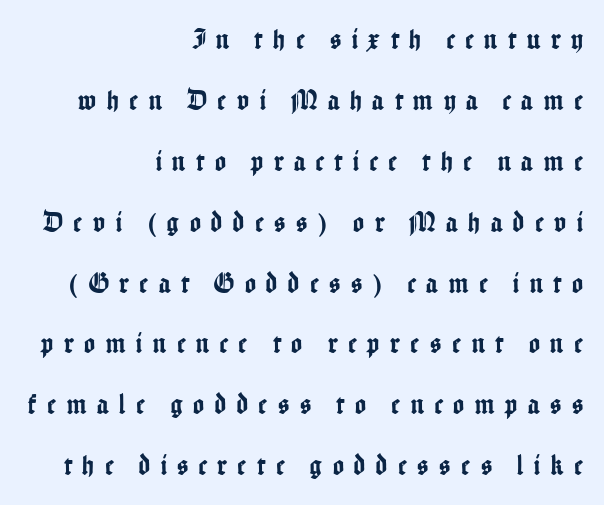
Q: Is the text italic (slanted)? A: No, it is upright.
Q: Is the typeface a serif or a sans-serif typeface? A: Sans-serif.
Q: Is the text underlined? A: No.
Q: How is the paragraph aligned? A: Right-aligned.
Q: Is the spacing between letters normal or unusually wide? A: Unusually wide.
Q: Is the spacing between lines tight, normal or loose? A: Loose.
Q: Width (condensed, normal, or wide)? A: Condensed.
Q: Stroke contrast? A: Low.
Q: x-height? A: Medium.
Q: Monospaced? A: No.
